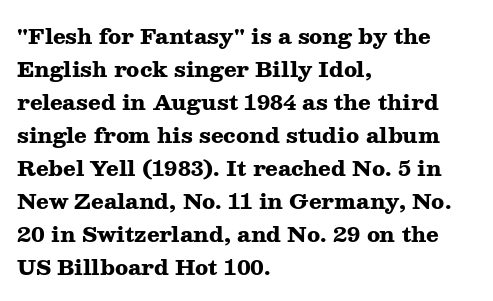
{"italic": "no", "bold": "yes", "underline": "no", "align": "left", "line_spacing": "normal", "line_spacing_ratio": 1.57, "letter_spacing": "normal", "letter_spacing_em": 0.0, "glyph_px": 21}
